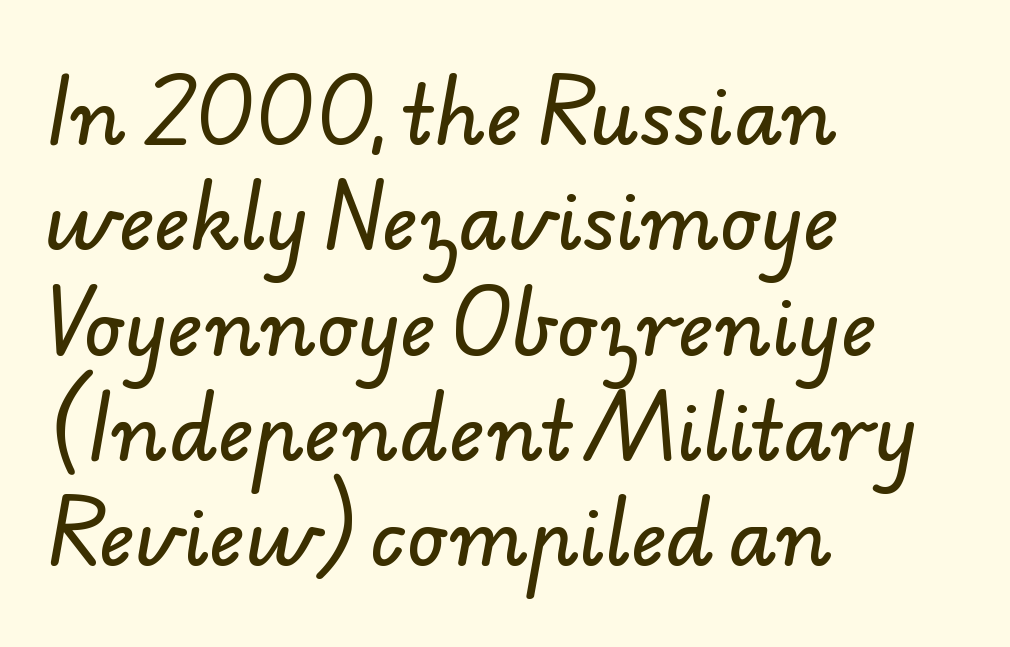
Do the characters align in a grid? No, the font is proportional. Characters follow at the spacing the type designer built in. Grotesque or geometric, the face here clearly has no serifs. Rule under the text: the space is simply empty. Casual observation: everything's shoved over to the left.
